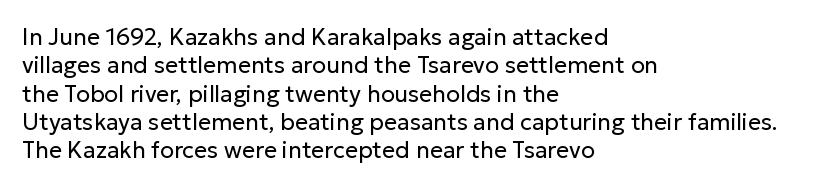
Q: Is the text bold? A: No.
Q: Is the text italic (slanted)? A: No, it is upright.
Q: Is the text underlined? A: No.
Q: How is the paragraph aligned? A: Left-aligned.
Q: Is the spacing between letters normal or unusually wide? A: Normal.
